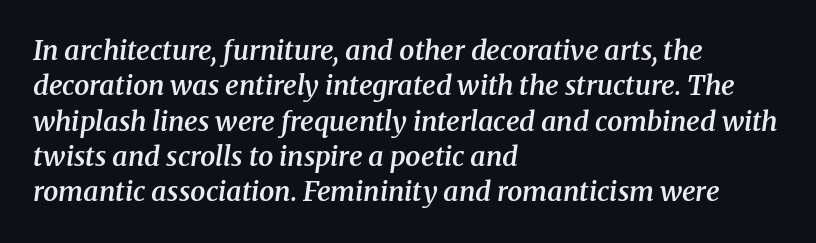
The image shows 27 px text type, italic (leaning right); set left-aligned, normal line spacing (1.31x), normal letter spacing, not underlined.
